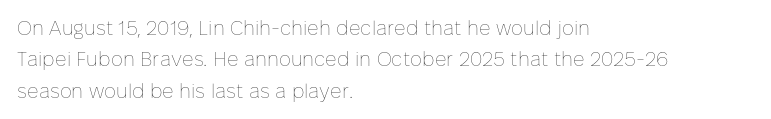
Line spacing here is normal. A typesetter would mark this as roman, not italic. The specimen omits any rule beneath the text block's lines. The rag falls on the right side of this text block. The characters are drawn with everyday or finer stroke widths.
